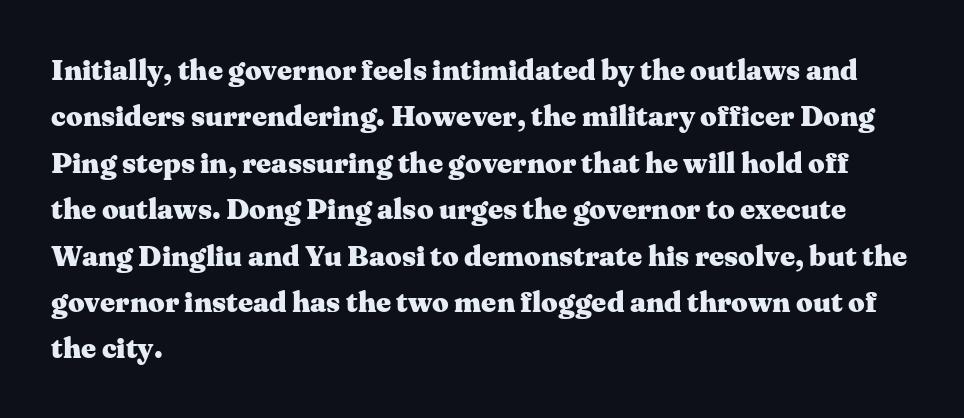
The image shows 29 px heavy, wide serif type, upright; set left-aligned, normal line spacing (1.6x), normal letter spacing, not underlined; medium stroke contrast and a medium x-height.
